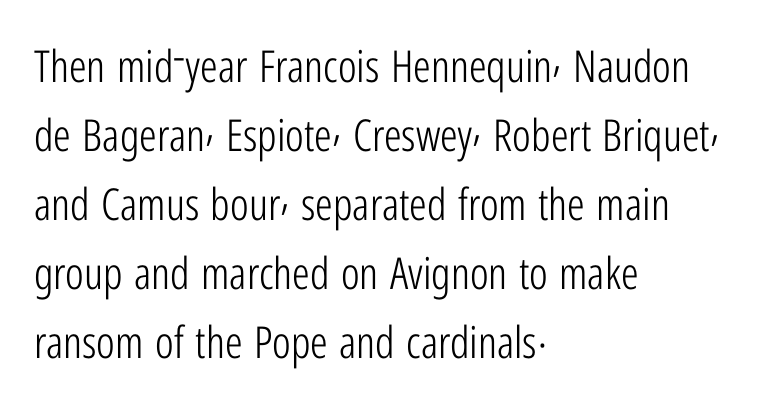
{"serif": "no", "italic": "no", "bold": "no", "weight": "light", "width": "condensed", "stroke_contrast": "low", "x_height": "medium", "monospaced": "no", "underline": "no", "align": "left", "line_spacing": "normal", "line_spacing_ratio": 1.57, "letter_spacing": "normal", "letter_spacing_em": 0.0, "glyph_px": 44}
